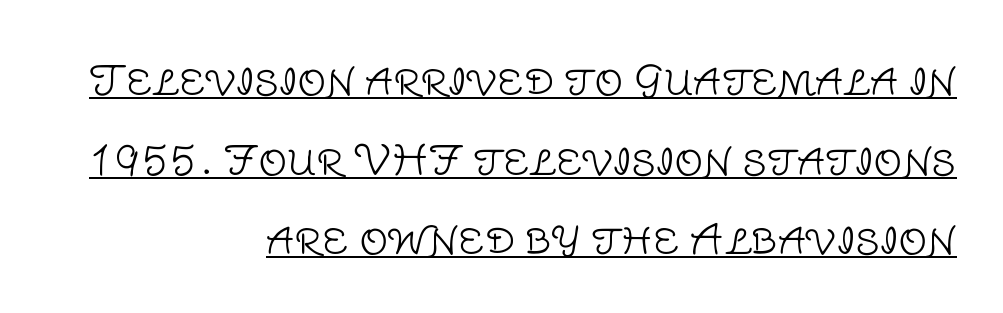
Q: Is the text bold? A: No.
Q: Is the text italic (slanted)? A: Yes.
Q: Is the typeface a serif or a sans-serif typeface? A: Sans-serif.
Q: Is the text underlined? A: Yes.
Q: How is the paragraph aligned? A: Right-aligned.
Q: Is the spacing between letters normal or unusually wide? A: Normal.
Q: Is the spacing between lines tight, normal or loose? A: Loose.
Q: Width (condensed, normal, or wide)? A: Normal.
Q: Stroke contrast? A: Low.
Q: x-height? A: Large.
Q: Monospaced? A: No.
